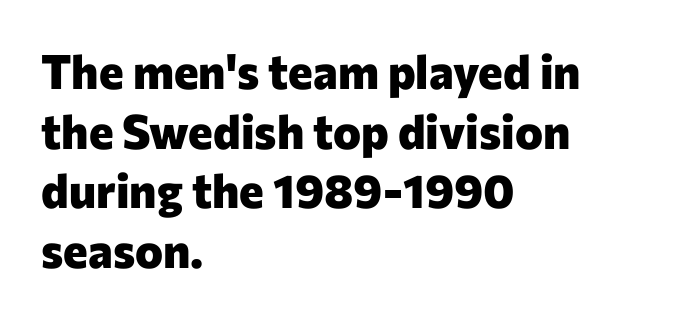
{"serif": "no", "italic": "no", "bold": "yes", "weight": "heavy", "width": "normal", "stroke_contrast": "low", "x_height": "medium", "monospaced": "no", "underline": "no", "align": "left", "line_spacing": "normal", "line_spacing_ratio": 1.27, "letter_spacing": "normal", "letter_spacing_em": 0.0, "glyph_px": 47}
